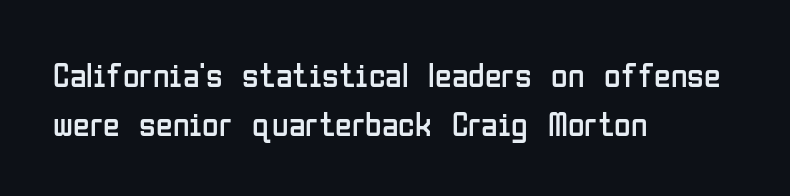
Q: Is the text bold? A: No.
Q: Is the text italic (slanted)? A: No, it is upright.
Q: Is the typeface a serif or a sans-serif typeface? A: Sans-serif.
Q: Is the text underlined? A: No.
Q: How is the paragraph aligned? A: Left-aligned.
Q: Is the spacing between letters normal or unusually wide? A: Normal.
Q: Is the spacing between lines tight, normal or loose? A: Normal.
Q: Width (condensed, normal, or wide)? A: Condensed.
Q: Stroke contrast? A: Low.
Q: x-height? A: Medium.
Q: Monospaced? A: No.
